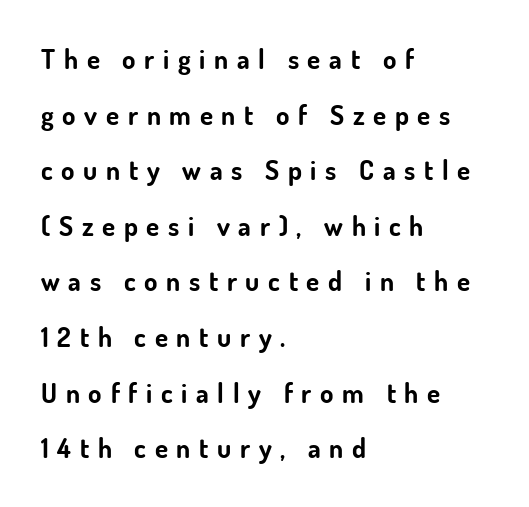
The image shows 27 px bold type, upright; set left-aligned, loose line spacing (2.06x), unusually wide letter spacing (+0.32 em), not underlined.
